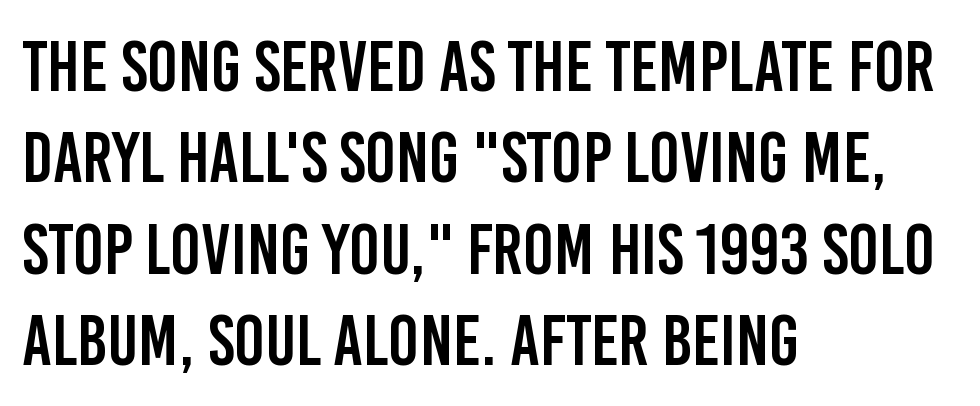
What's the leading like? Ordinary, nothing unusual. The characters display no serif detailing; their extremities are plain. Between one letter and the next there's only the usual sliver of space. You could not count columns in this text — the font is proportionally spaced.
